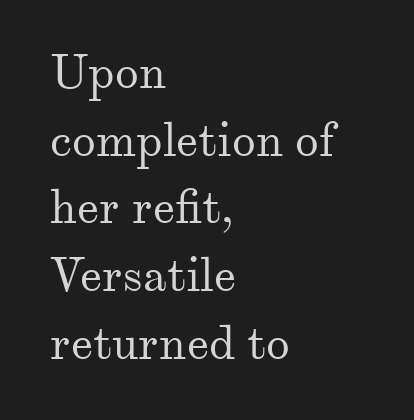
The letters carry serifs — small finishing strokes at the ends of their stems. The rendering uses natural spacing where letterforms have individual widths. Any mark beneath the type? The region is blank. Vertical spacing — default. The text block is weighted toward the left margin, trailing off unevenly rightward.
